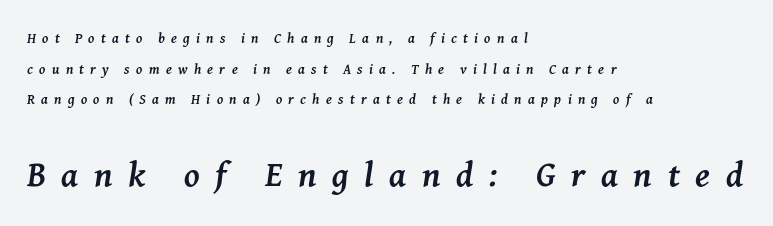
Q: Is the text bold? A: Yes.
Q: Is the text italic (slanted)? A: Yes, it leans right by about 8 degrees.
Q: Is the typeface a serif or a sans-serif typeface? A: Serif.
Q: Is the text underlined? A: No.
Q: How is the paragraph aligned? A: Left-aligned.
Q: Is the spacing between letters normal or unusually wide? A: Unusually wide.
Q: Is the spacing between lines tight, normal or loose? A: Loose.
Q: Which block of text is set in a larger size, the first (top) or the second (bottom)? A: The second (bottom) one.
Q: Width (condensed, normal, or wide)? A: Normal.
Q: Stroke contrast? A: Medium.
Q: x-height? A: Medium.
Q: Monospaced? A: No.
